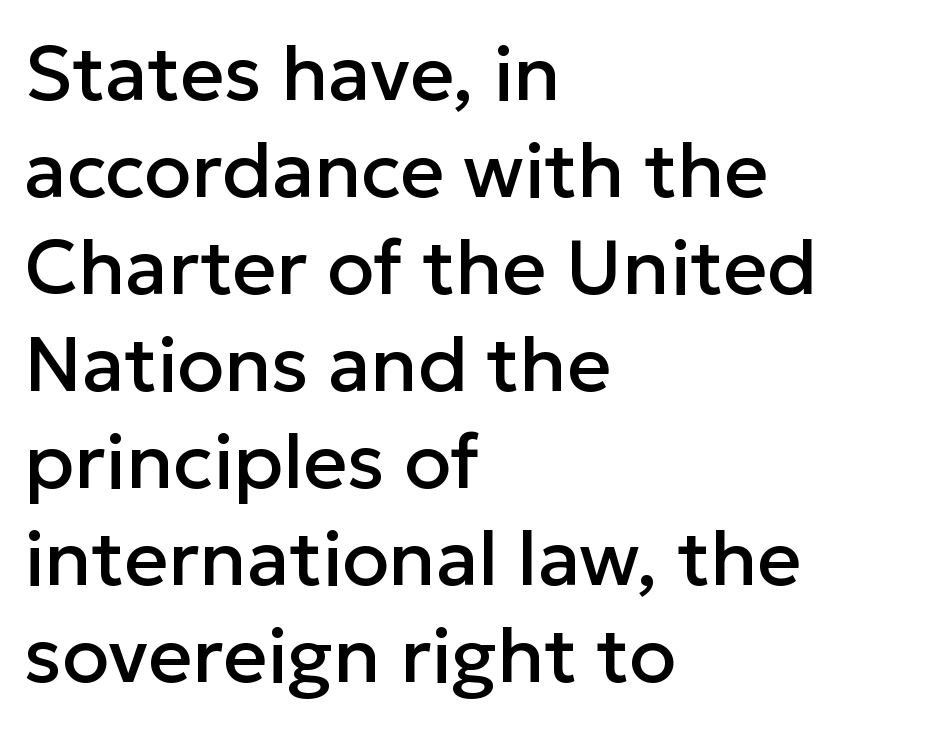
Q: Is the text italic (slanted)? A: No, it is upright.
Q: Is the typeface a serif or a sans-serif typeface? A: Sans-serif.
Q: Is the text underlined? A: No.
Q: How is the paragraph aligned? A: Left-aligned.
Q: Is the spacing between letters normal or unusually wide? A: Normal.
Q: Is the spacing between lines tight, normal or loose? A: Normal.
Q: Width (condensed, normal, or wide)? A: Normal.
Q: Stroke contrast? A: Low.
Q: x-height? A: Medium.
Q: Monospaced? A: No.
